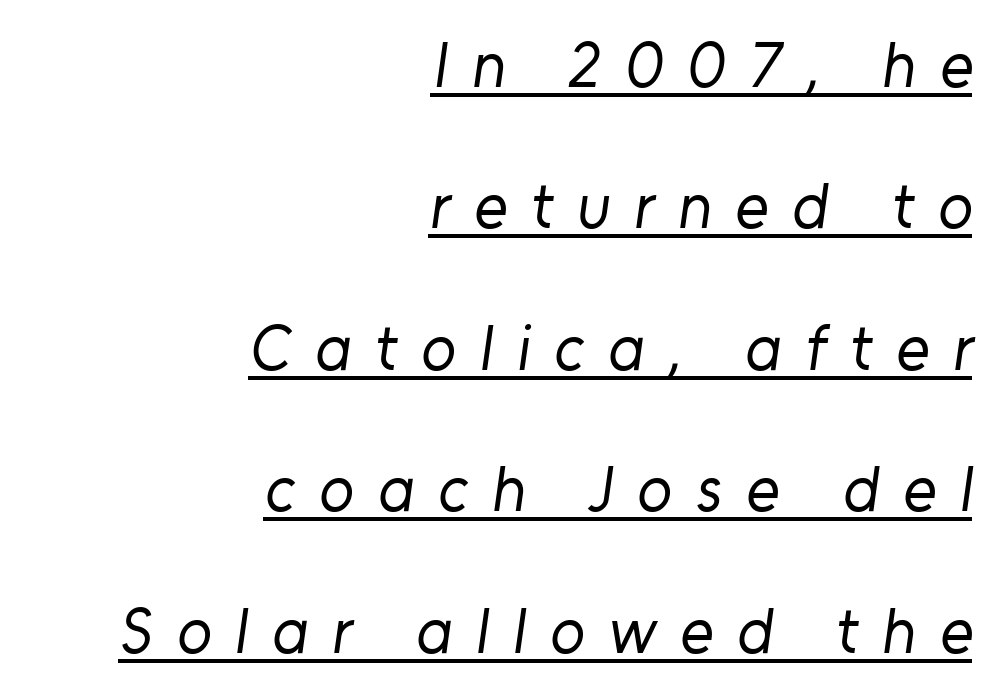
{"serif": "no", "bold": "no", "weight": "regular", "width": "normal", "stroke_contrast": "low", "x_height": "medium", "monospaced": "no", "underline": "yes", "align": "right", "line_spacing": "loose", "line_spacing_ratio": 2.21, "letter_spacing": "wide", "letter_spacing_em": 0.37, "glyph_px": 64}
